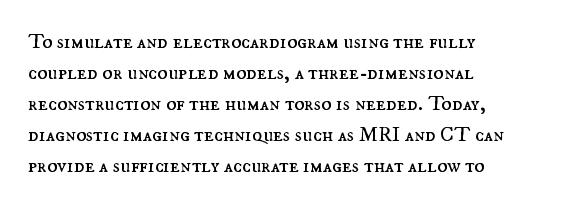
No chunkiness to these letters — they're not bold. The area under the type is left untouched. This rendering uses left alignment, leaving the right contour irregular. The font's upright variant was chosen for this text. Compared with typical body copy, the letter spacing here is the same.
